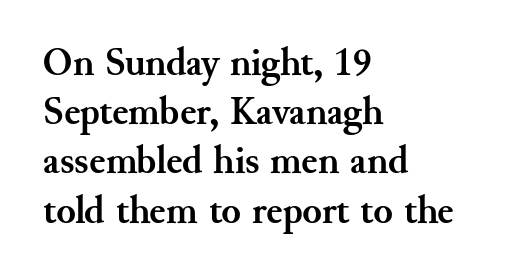
The image shows 40 px semibold serif type, upright; set left-aligned, line spacing 1.23x, normal letter spacing, not underlined; medium stroke contrast and a small x-height.
